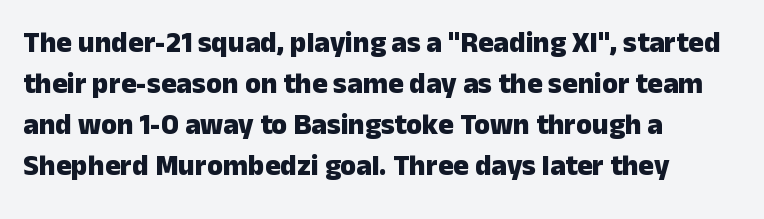
{"serif": "no", "italic": "no", "bold": "yes", "weight": "heavy", "width": "normal", "stroke_contrast": "low", "x_height": "medium", "monospaced": "no", "underline": "no", "align": "left", "line_spacing": "normal", "line_spacing_ratio": 1.41, "letter_spacing": "normal", "letter_spacing_em": 0.0, "glyph_px": 29}
